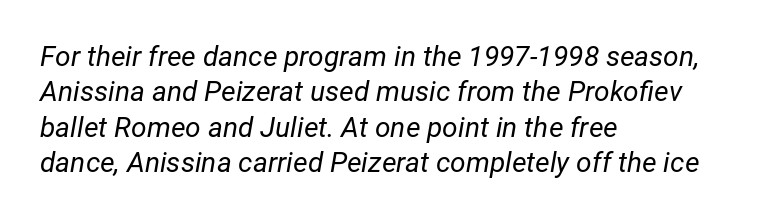
The image shows 28 px regular-weight type, italic (leaning right); set left-aligned, normal line spacing (1.26x), normal letter spacing, not underlined; low stroke contrast and a medium x-height.
